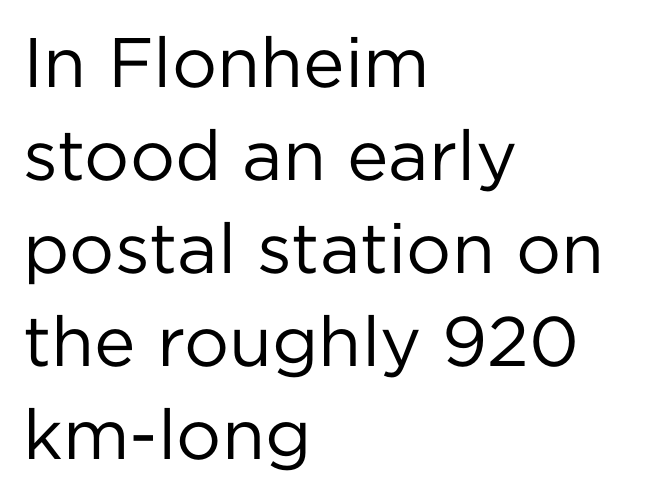
The image shows 70 px regular-weight sans-serif type, upright; set left-aligned, normal line spacing (1.33x), normal letter spacing, not underlined; low stroke contrast and a medium x-height.
